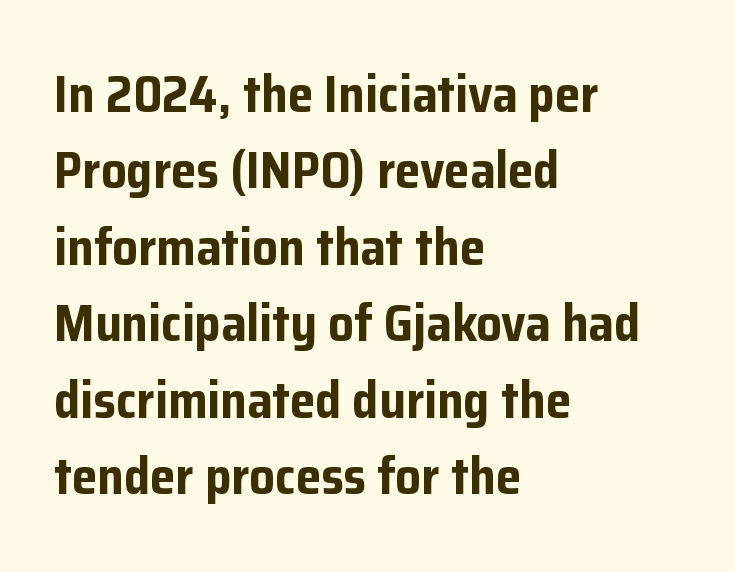
{"serif": "no", "italic": "no", "bold": "yes", "weight": "bold", "width": "normal", "stroke_contrast": "low", "x_height": "medium", "monospaced": "no", "underline": "no", "align": "left", "line_spacing": "normal", "line_spacing_ratio": 1.5, "letter_spacing": "normal", "letter_spacing_em": 0.0, "glyph_px": 51}
